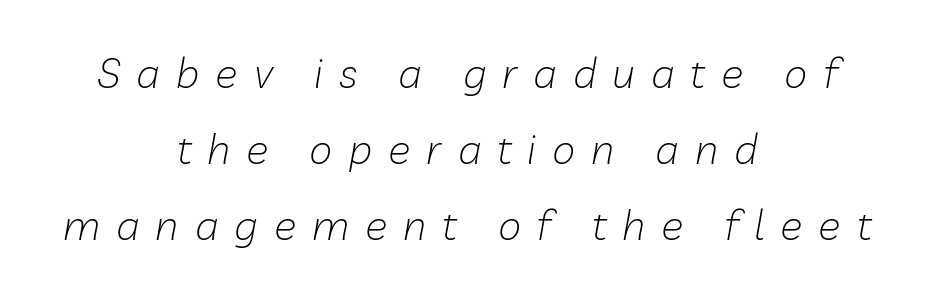
{"italic": "yes", "lean": "right", "slant_degrees": 10, "bold": "no", "weight": "light", "width": "normal", "stroke_contrast": "low", "x_height": "medium", "monospaced": "no", "underline": "no", "align": "center", "line_spacing_ratio": 1.81, "letter_spacing": "wide", "letter_spacing_em": 0.38, "glyph_px": 42}
